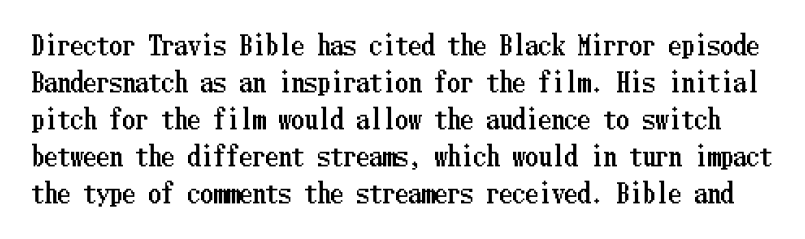
{"italic": "no", "underline": "no", "line_spacing": "normal", "line_spacing_ratio": 1.42, "letter_spacing": "normal", "letter_spacing_em": 0.0, "glyph_px": 26}
